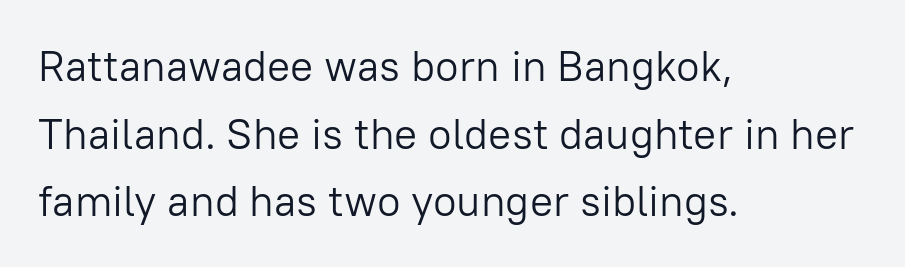
A light-to-regular cut is what we see here. Each new line begins a customary step beneath the previous one. No italicization has been applied; the sample stays upright. Leftover space on each line is placed entirely after the last word. The font family rendered here belongs to the sans-serif group.
